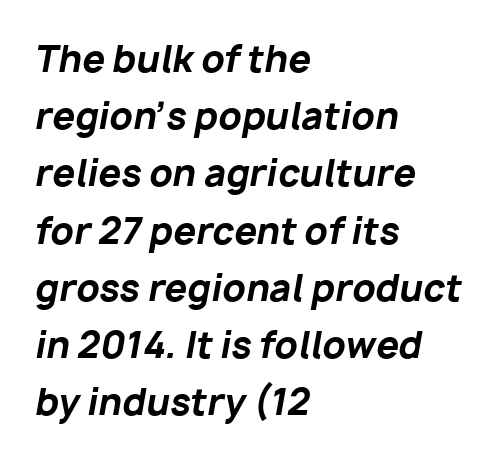
The image shows 36 px bold type, italic (leaning right); set left-aligned, normal line spacing (1.59x), normal letter spacing, not underlined; low stroke contrast and a medium x-height.
